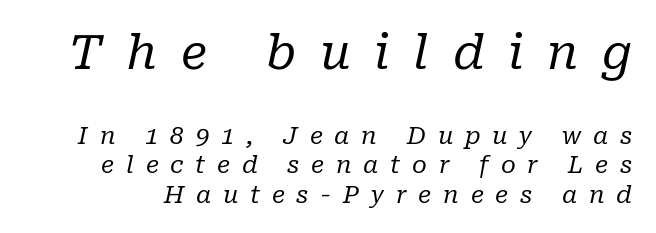
{"serif": "yes", "italic": "yes", "lean": "right", "slant_degrees": 10, "bold": "no", "weight": "regular", "width": "normal", "stroke_contrast": "low", "x_height": "medium", "monospaced": "no", "underline": "no", "line_spacing_ratio": 1.22, "letter_spacing": "wide", "letter_spacing_em": 0.49, "larger_block": "first", "size_ratio": 2.0, "glyph_px": 48}
